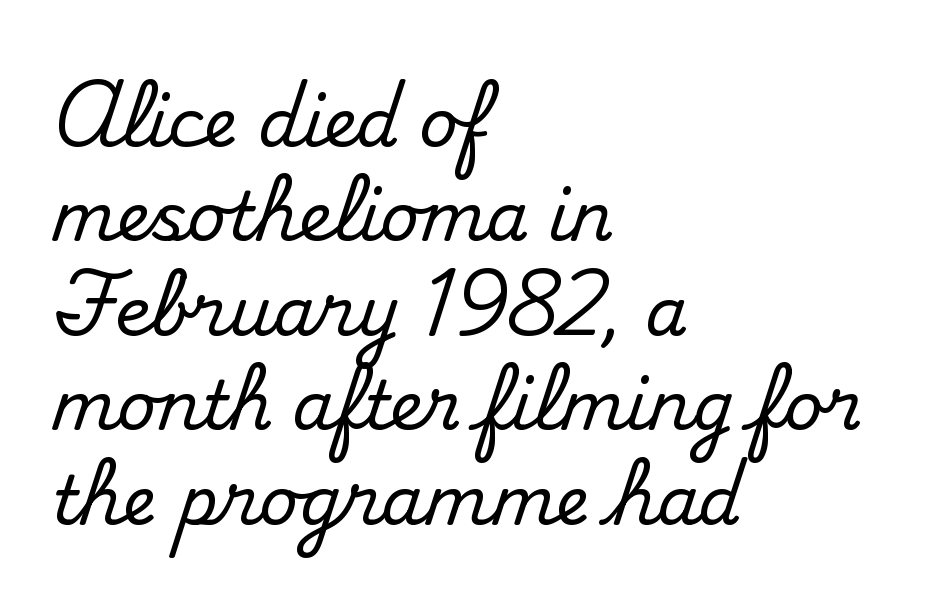
{"serif": "yes", "width": "normal", "stroke_contrast": "medium", "x_height": "small", "monospaced": "no", "underline": "no", "align": "left", "line_spacing": "normal", "line_spacing_ratio": 1.41, "letter_spacing": "normal", "letter_spacing_em": 0.0, "glyph_px": 67}
